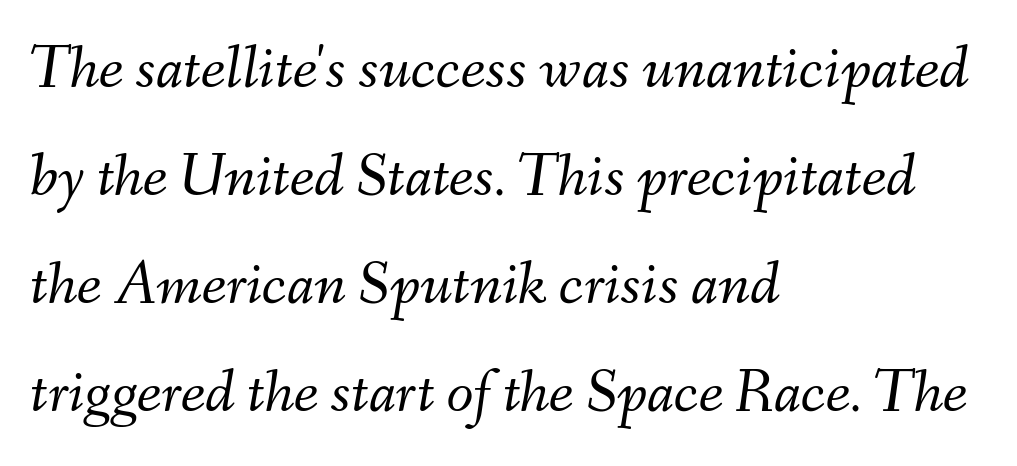
{"italic": "yes", "lean": "right", "slant_degrees": 9, "bold": "no", "weight": "light", "width": "normal", "stroke_contrast": "medium", "x_height": "small", "monospaced": "no", "underline": "no", "align": "left", "line_spacing_ratio": 1.74, "letter_spacing": "normal", "letter_spacing_em": 0.0, "glyph_px": 62}
